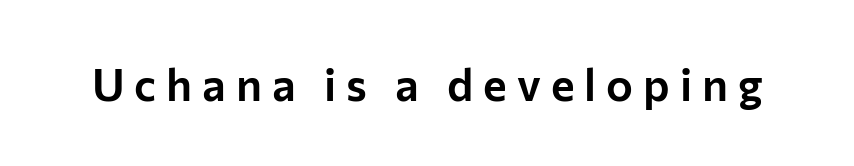
The image shows 45 px sans-serif type, upright; set unusually wide letter spacing (+0.22 em), not underlined; low stroke contrast and a medium x-height.
